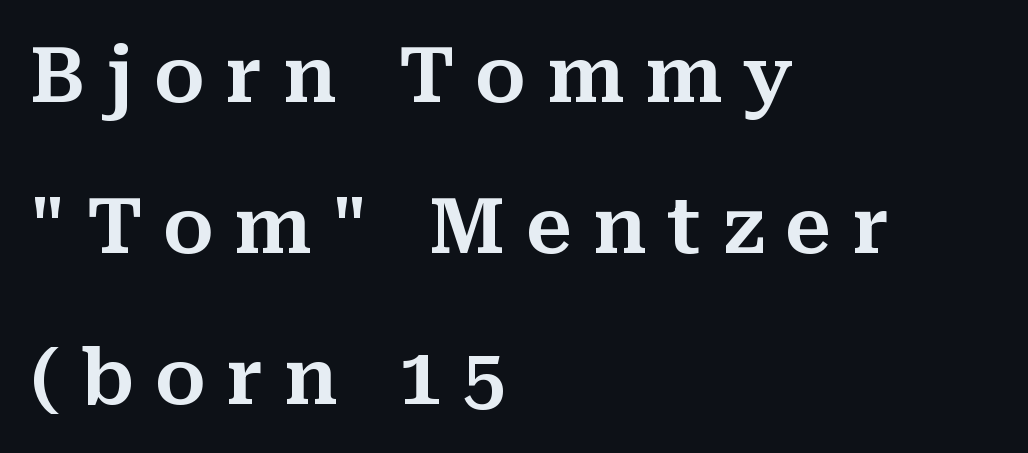
The image shows 77 px serif type, upright; set left-aligned, loose line spacing (1.96x), unusually wide letter spacing (+0.27 em), not underlined; medium stroke contrast and a medium x-height.
